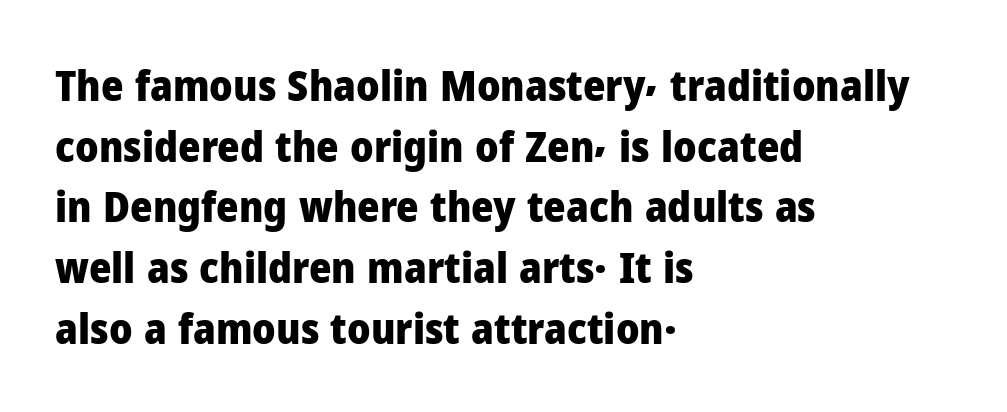
Q: Is the text bold? A: Yes.
Q: Is the text italic (slanted)? A: No, it is upright.
Q: Is the typeface a serif or a sans-serif typeface? A: Sans-serif.
Q: Is the text underlined? A: No.
Q: How is the paragraph aligned? A: Left-aligned.
Q: Is the spacing between letters normal or unusually wide? A: Normal.
Q: Is the spacing between lines tight, normal or loose? A: Normal.
Q: Width (condensed, normal, or wide)? A: Normal.
Q: Stroke contrast? A: Low.
Q: x-height? A: Medium.
Q: Monospaced? A: No.
